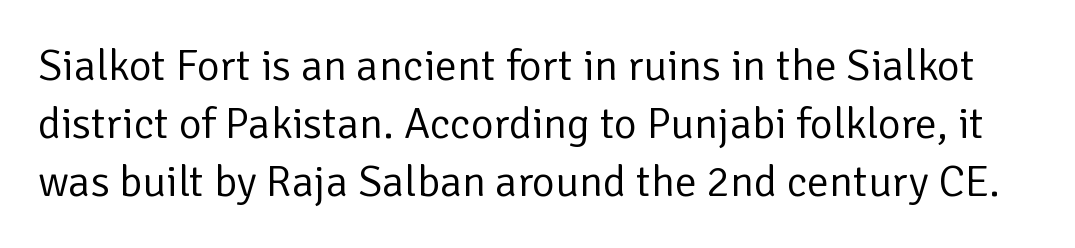
Q: Is the text bold? A: No.
Q: Is the text italic (slanted)? A: No, it is upright.
Q: Is the typeface a serif or a sans-serif typeface? A: Sans-serif.
Q: Is the text underlined? A: No.
Q: Is the spacing between letters normal or unusually wide? A: Normal.
Q: Is the spacing between lines tight, normal or loose? A: Normal.
Q: Width (condensed, normal, or wide)? A: Normal.
Q: Stroke contrast? A: Low.
Q: x-height? A: Medium.
Q: Monospaced? A: No.
